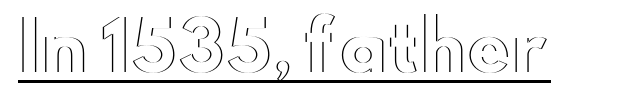
The tracking reads as untouched default to a designer's eye. Check the space under the baseline: a stroke is drawn there. This sample uses an upright cut, with every glyph sitting square on the baseline. Is this a fixed-width face? No — the glyphs have proportional, varying widths.
